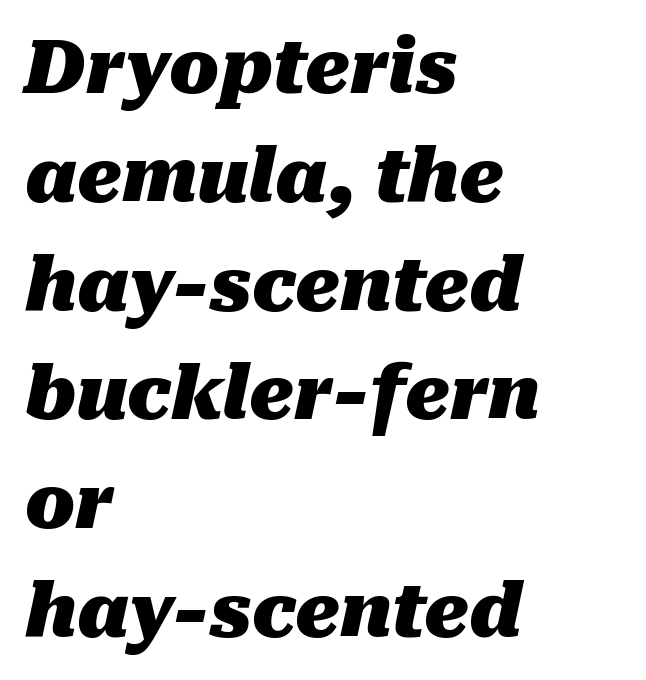
{"italic": "yes", "lean": "right", "slant_degrees": 10, "bold": "yes", "weight": "heavy", "width": "normal", "stroke_contrast": "medium", "x_height": "medium", "monospaced": "no", "underline": "no", "align": "left", "line_spacing": "normal", "line_spacing_ratio": 1.49, "letter_spacing": "normal", "letter_spacing_em": 0.0, "glyph_px": 73}
